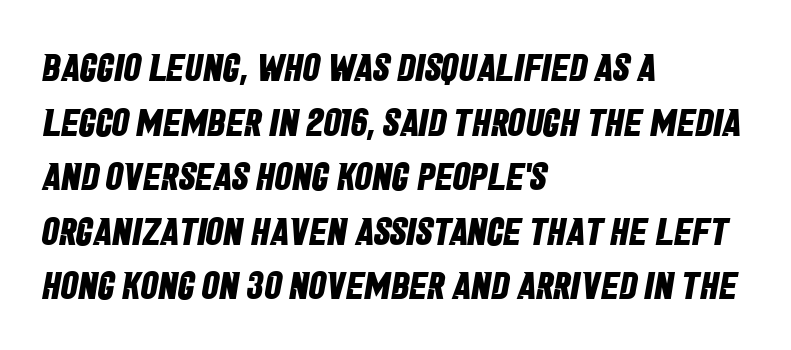
These words are printed bold, with thick strokes throughout. The paragraph shown leans on its left margin. The string is rendered with underlining switched off. Is the letter spacing exaggerated? No — it looks like the ordinary default.
